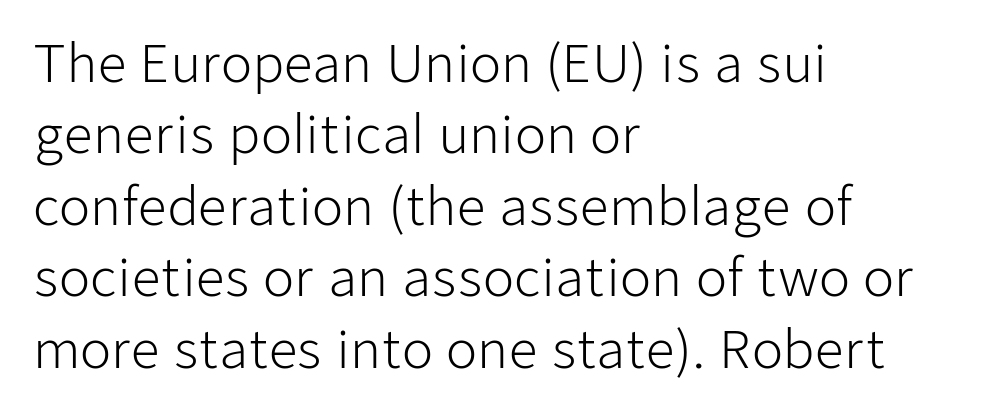
{"serif": "no", "italic": "no", "bold": "no", "weight": "light", "width": "normal", "stroke_contrast": "low", "x_height": "medium", "monospaced": "no", "underline": "no", "align": "left", "line_spacing": "normal", "line_spacing_ratio": 1.4, "letter_spacing": "normal", "letter_spacing_em": 0.0, "glyph_px": 51}
